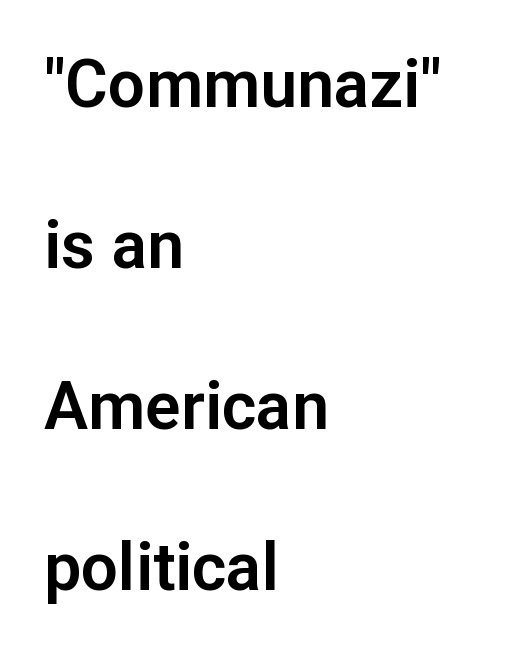
{"serif": "no", "italic": "no", "width": "normal", "stroke_contrast": "low", "x_height": "medium", "monospaced": "no", "underline": "no", "align": "left", "line_spacing": "loose", "line_spacing_ratio": 2.44, "letter_spacing": "normal", "letter_spacing_em": 0.0, "glyph_px": 66}
